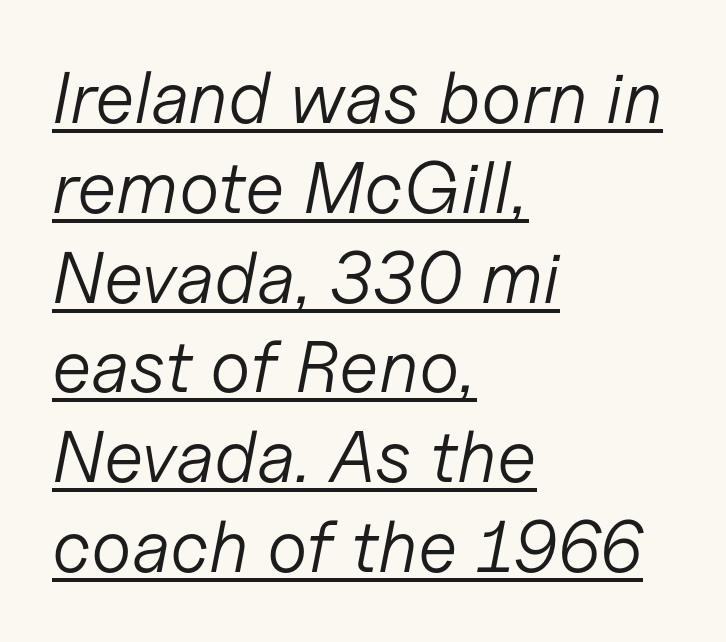
Q: Is the text bold? A: No.
Q: Is the text italic (slanted)? A: Yes, it leans right by about 11 degrees.
Q: Is the text underlined? A: Yes.
Q: How is the paragraph aligned? A: Left-aligned.
Q: Is the spacing between letters normal or unusually wide? A: Normal.
Q: Width (condensed, normal, or wide)? A: Normal.
Q: Stroke contrast? A: Low.
Q: x-height? A: Medium.
Q: Monospaced? A: No.
